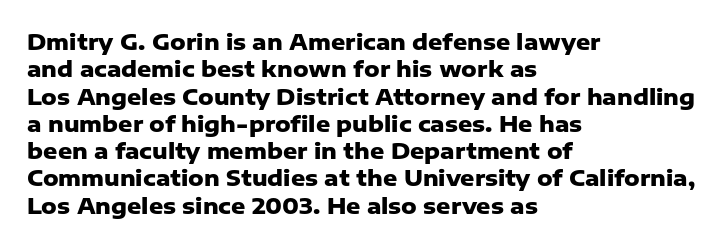
Q: Is the text bold? A: Yes.
Q: Is the text italic (slanted)? A: No, it is upright.
Q: Is the text underlined? A: No.
Q: How is the paragraph aligned? A: Left-aligned.
Q: Is the spacing between letters normal or unusually wide? A: Normal.
